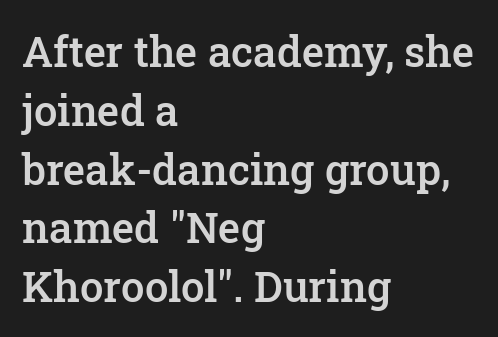
The image shows 42 px semibold serif type, upright; set left-aligned, normal line spacing (1.4x), normal letter spacing, not underlined; low stroke contrast and a medium x-height.
